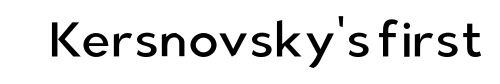
The image shows 50 px regular-weight sans-serif type, upright; set normal letter spacing, not underlined; low stroke contrast and a medium x-height.
